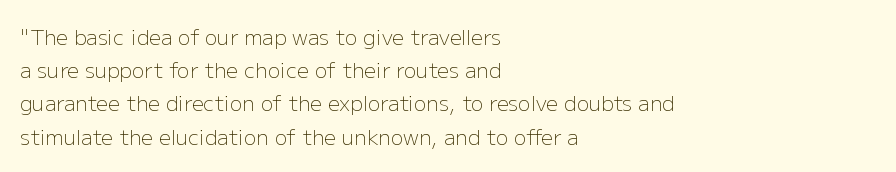
{"italic": "no", "bold": "no", "underline": "no", "align": "left", "line_spacing": "normal", "line_spacing_ratio": 1.58, "letter_spacing": "normal", "letter_spacing_em": 0.0, "glyph_px": 21}
